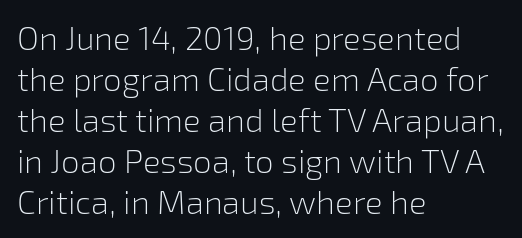
{"serif": "no", "italic": "no", "bold": "no", "weight": "light", "width": "normal", "stroke_contrast": "low", "x_height": "medium", "monospaced": "no", "underline": "no", "align": "left", "line_spacing_ratio": 1.24, "letter_spacing": "normal", "letter_spacing_em": 0.0, "glyph_px": 33}
